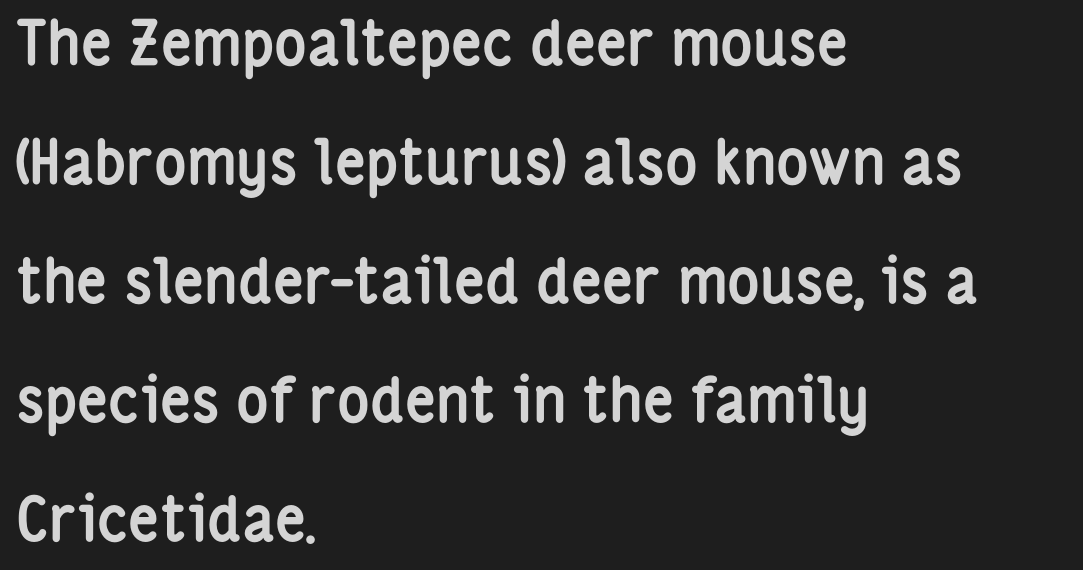
Q: Is the text bold? A: Yes.
Q: Is the text italic (slanted)? A: No, it is upright.
Q: Is the typeface a serif or a sans-serif typeface? A: Sans-serif.
Q: Is the text underlined? A: No.
Q: How is the paragraph aligned? A: Left-aligned.
Q: Is the spacing between letters normal or unusually wide? A: Normal.
Q: Is the spacing between lines tight, normal or loose? A: Loose.
Q: Width (condensed, normal, or wide)? A: Condensed.
Q: Stroke contrast? A: Low.
Q: x-height? A: Medium.
Q: Monospaced? A: No.
